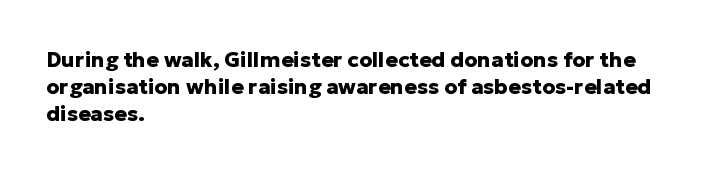
The image shows 21 px bold type, upright; set left-aligned, normal line spacing (1.28x), normal letter spacing, not underlined.
